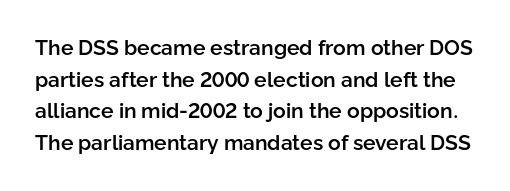
{"italic": "no", "bold": "semi", "underline": "no", "line_spacing": "normal", "line_spacing_ratio": 1.51, "letter_spacing": "normal", "letter_spacing_em": 0.0, "glyph_px": 21}
